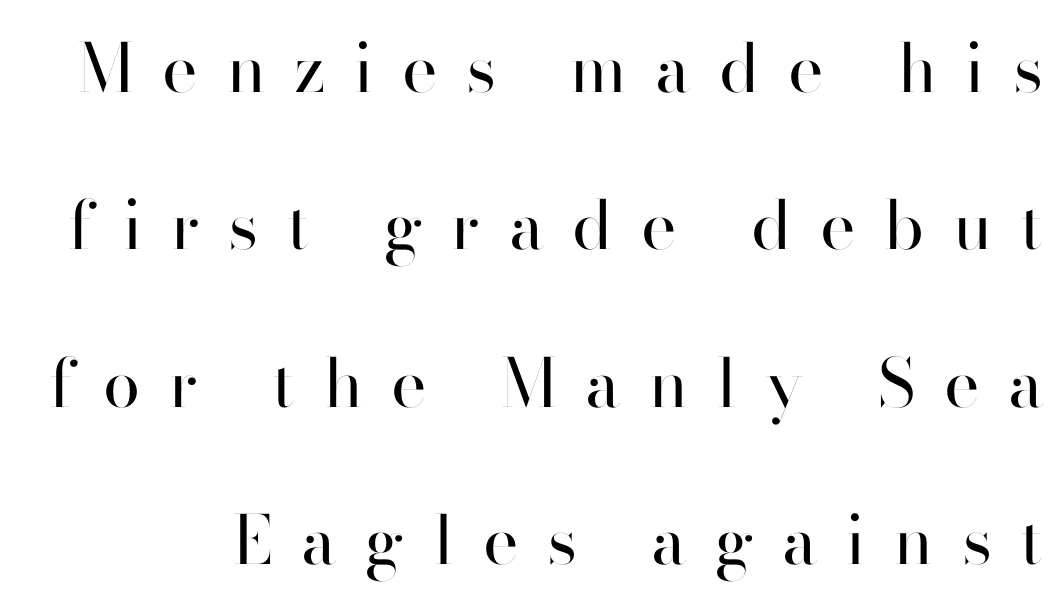
The rendering uses natural spacing where letterforms have individual widths. This rendering employs a face without finishing strokes, i.e., a sans-serif. This is the regular roman posture of the typeface. There is plenty of visible air inserted between adjacent glyphs. Each new line begins a long way beneath the previous one. Ink coverage per letter is moderate at most.
